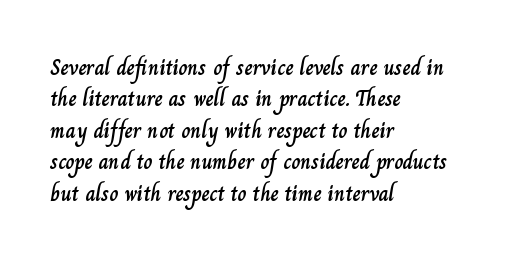
{"underline": "no", "align": "left", "line_spacing": "normal", "line_spacing_ratio": 1.43, "letter_spacing": "normal", "letter_spacing_em": 0.0, "glyph_px": 22}
